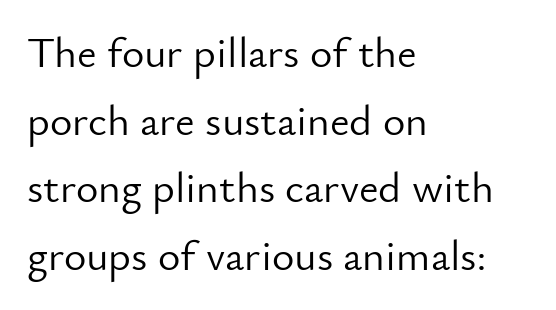
Q: Is the text bold? A: No.
Q: Is the text italic (slanted)? A: No, it is upright.
Q: Is the typeface a serif or a sans-serif typeface? A: Sans-serif.
Q: Is the text underlined? A: No.
Q: How is the paragraph aligned? A: Left-aligned.
Q: Is the spacing between letters normal or unusually wide? A: Normal.
Q: Is the spacing between lines tight, normal or loose? A: Normal.
Q: Width (condensed, normal, or wide)? A: Normal.
Q: Stroke contrast? A: Low.
Q: x-height? A: Small.
Q: Monospaced? A: No.
